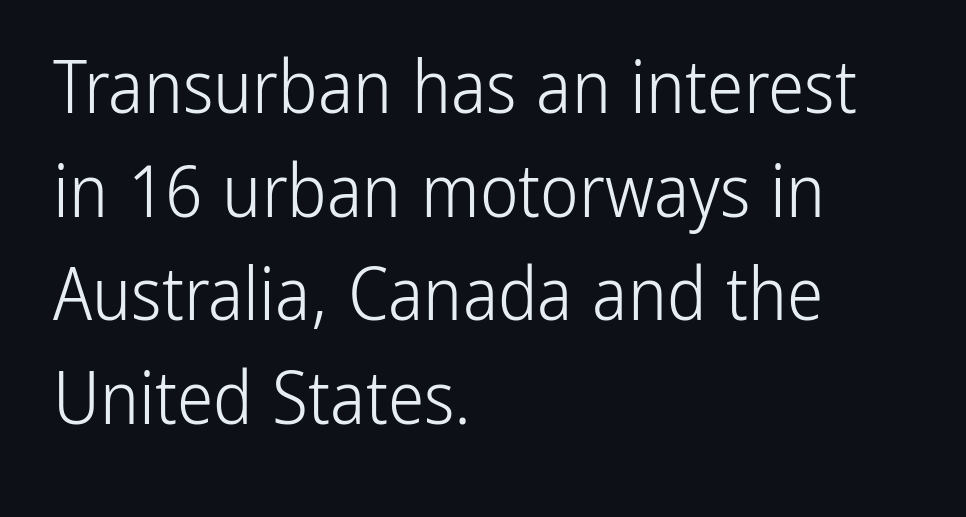
{"serif": "no", "italic": "no", "bold": "no", "weight": "light", "width": "condensed", "stroke_contrast": "low", "x_height": "medium", "monospaced": "no", "underline": "no", "align": "left", "line_spacing": "normal", "line_spacing_ratio": 1.42, "letter_spacing": "normal", "letter_spacing_em": 0.0, "glyph_px": 73}
